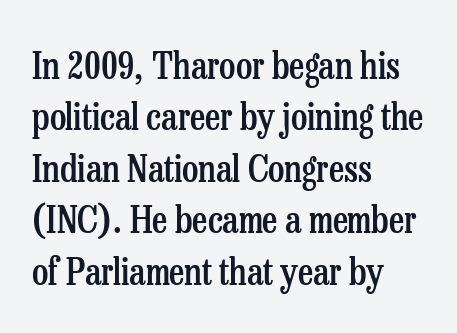
The image shows 37 px semibold, condensed serif type, upright; set left-aligned, normal line spacing (1.39x), normal letter spacing, not underlined; low stroke contrast and a medium x-height.
